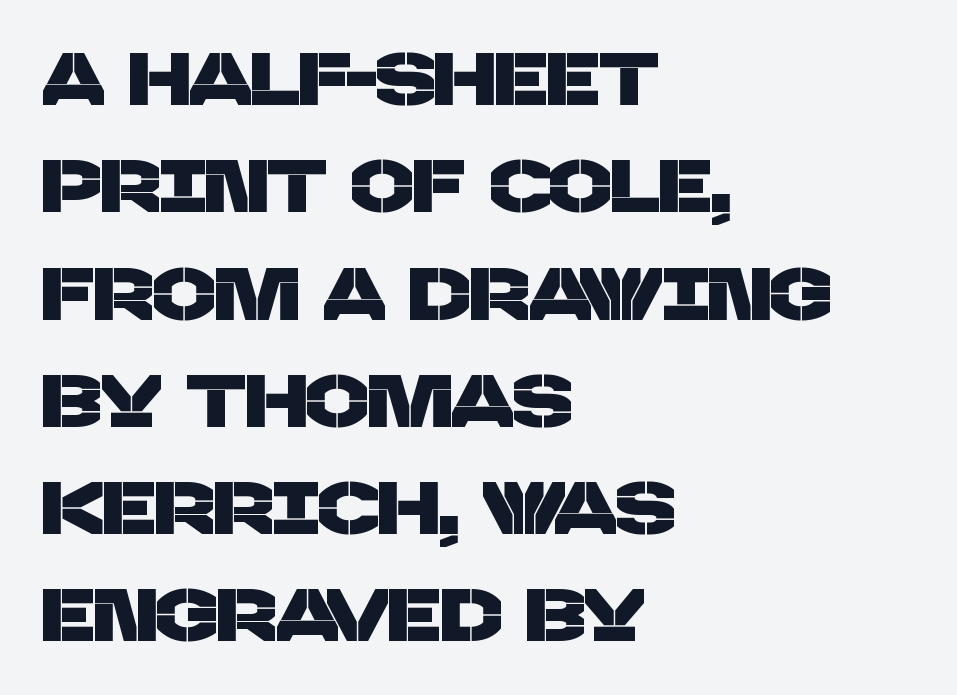
The image shows 74 px sans-serif type; set left-aligned, normal line spacing (1.45x), normal letter spacing, not underlined; low stroke contrast and a large x-height.
